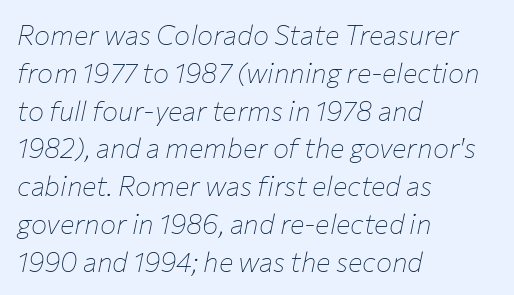
The image shows 27 px text type, italic (leaning right); set left-aligned, normal line spacing (1.4x), normal letter spacing, not underlined.
